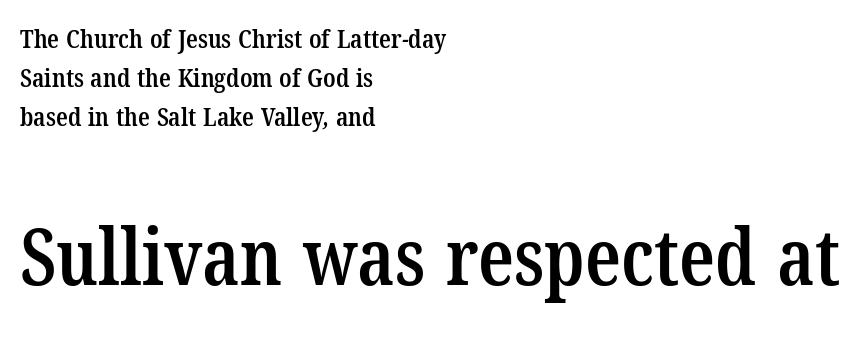
The more generous point size was reserved for the lower chunk. Is the block centered? No — it sits flush against the left margin. Spacing verdict: proportional, widths tailored to each character. Semibold letterforms, between regular and bold.
